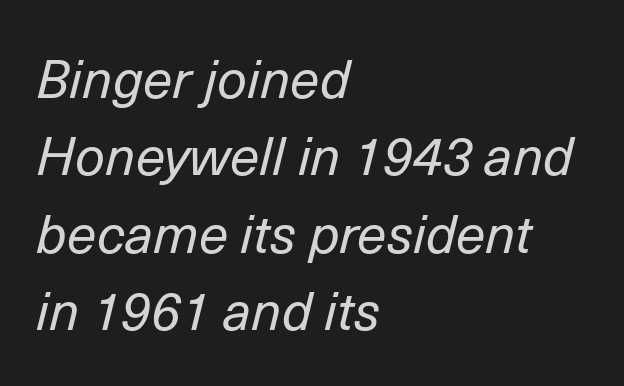
Q: Is the text bold? A: No.
Q: Is the text italic (slanted)? A: Yes, it leans right by about 14 degrees.
Q: Is the text underlined? A: No.
Q: How is the paragraph aligned? A: Left-aligned.
Q: Is the spacing between letters normal or unusually wide? A: Normal.
Q: Is the spacing between lines tight, normal or loose? A: Normal.
Q: Width (condensed, normal, or wide)? A: Normal.
Q: Stroke contrast? A: Low.
Q: x-height? A: Medium.
Q: Monospaced? A: No.
